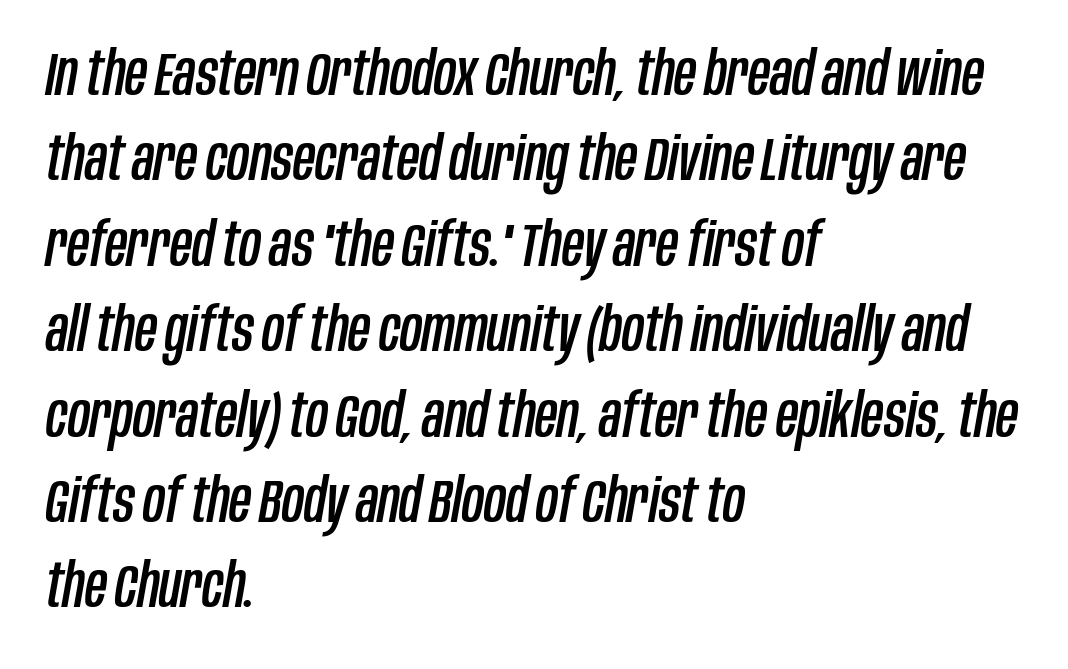
The image shows 61 px condensed type, italic (leaning right); set left-aligned, normal line spacing (1.4x), normal letter spacing, not underlined; low stroke contrast and a large x-height.
